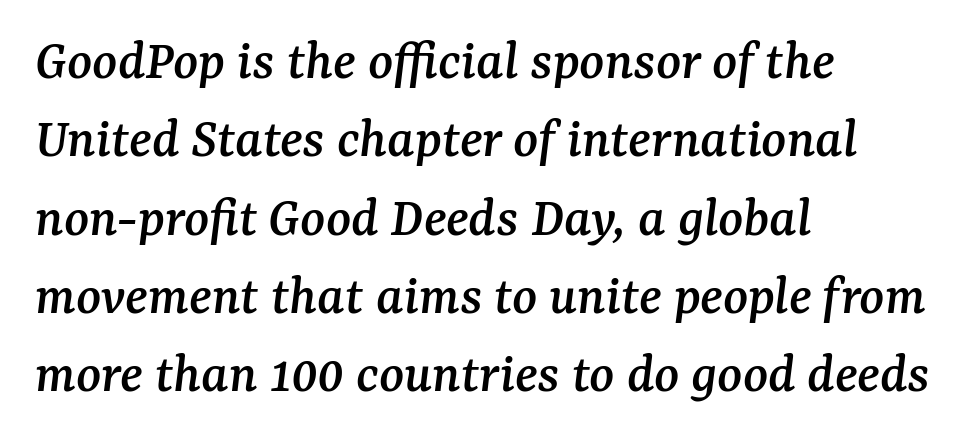
{"serif": "yes", "italic": "yes", "lean": "right", "slant_degrees": 7, "width": "normal", "stroke_contrast": "medium", "x_height": "medium", "monospaced": "no", "underline": "no", "align": "left", "line_spacing": "normal", "line_spacing_ratio": 1.35, "letter_spacing": "normal", "letter_spacing_em": 0.0, "glyph_px": 58}
